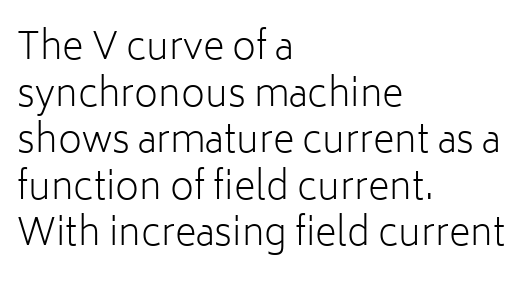
{"serif": "no", "italic": "no", "bold": "no", "weight": "light", "width": "normal", "stroke_contrast": "low", "x_height": "medium", "monospaced": "no", "underline": "no", "align": "left", "line_spacing": "normal", "line_spacing_ratio": 1.26, "letter_spacing": "normal", "letter_spacing_em": 0.0, "glyph_px": 37}
